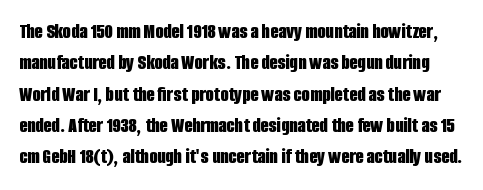
{"italic": "no", "bold": "yes", "underline": "no", "line_spacing": "normal", "line_spacing_ratio": 1.49, "letter_spacing": "normal", "letter_spacing_em": 0.0, "glyph_px": 21}
